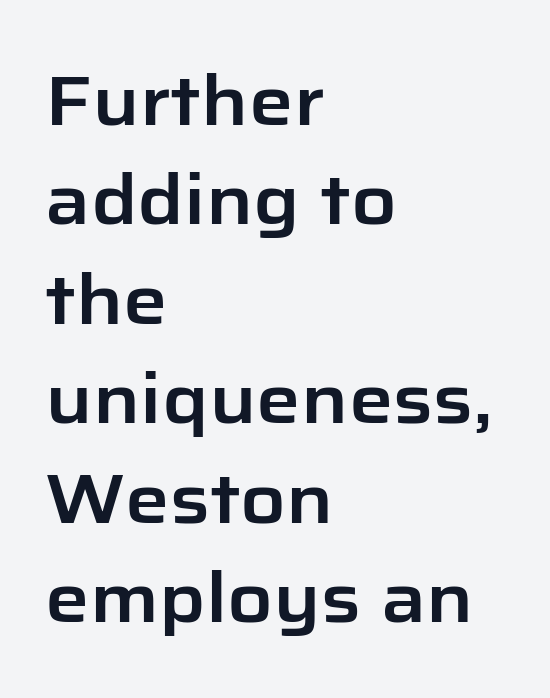
Q: Is the text italic (slanted)? A: No, it is upright.
Q: Is the typeface a serif or a sans-serif typeface? A: Sans-serif.
Q: Is the text underlined? A: No.
Q: How is the paragraph aligned? A: Left-aligned.
Q: Is the spacing between letters normal or unusually wide? A: Normal.
Q: Is the spacing between lines tight, normal or loose? A: Normal.
Q: Width (condensed, normal, or wide)? A: Normal.
Q: Stroke contrast? A: Low.
Q: x-height? A: Medium.
Q: Monospaced? A: No.
